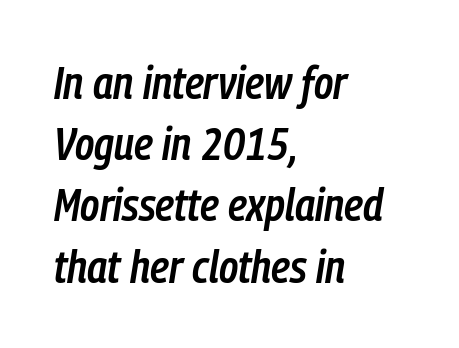
Q: Is the text bold? A: Semi-bold.
Q: Is the text italic (slanted)? A: Yes, it leans right by about 9 degrees.
Q: Is the text underlined? A: No.
Q: How is the paragraph aligned? A: Left-aligned.
Q: Is the spacing between letters normal or unusually wide? A: Normal.
Q: Is the spacing between lines tight, normal or loose? A: Normal.
Q: Width (condensed, normal, or wide)? A: Condensed.
Q: Stroke contrast? A: Low.
Q: x-height? A: Medium.
Q: Monospaced? A: No.
